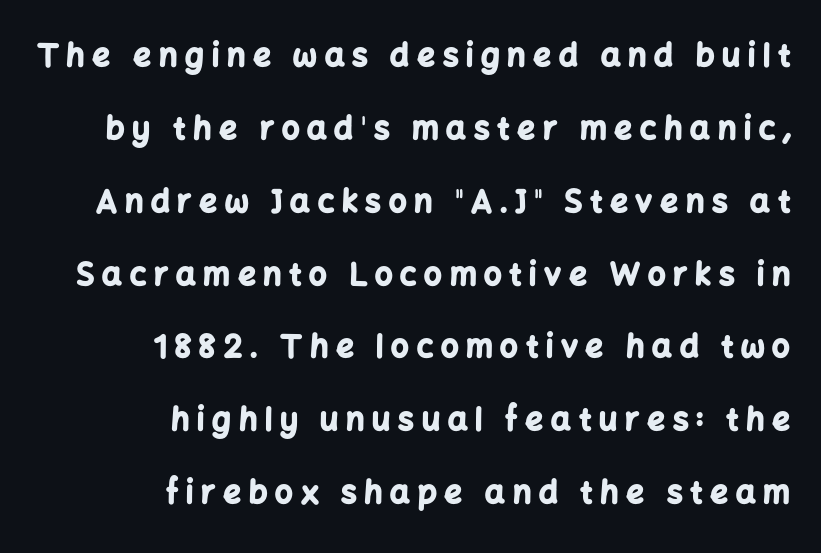
Q: Is the text bold? A: Yes.
Q: Is the text italic (slanted)? A: No, it is upright.
Q: Is the typeface a serif or a sans-serif typeface? A: Sans-serif.
Q: Is the text underlined? A: No.
Q: How is the paragraph aligned? A: Right-aligned.
Q: Is the spacing between letters normal or unusually wide? A: Unusually wide.
Q: Is the spacing between lines tight, normal or loose? A: Loose.
Q: Width (condensed, normal, or wide)? A: Normal.
Q: Stroke contrast? A: Low.
Q: x-height? A: Medium.
Q: Monospaced? A: No.
